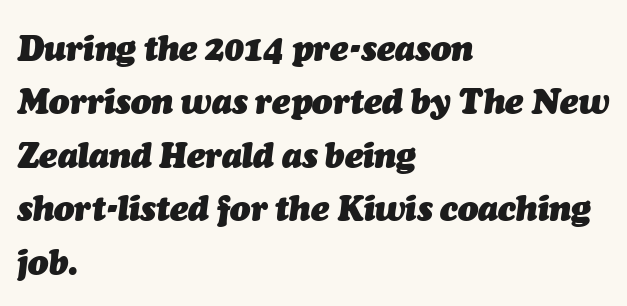
The image shows 34 px heavy type, italic (leaning right); set left-aligned, normal line spacing (1.57x), normal letter spacing, not underlined; medium stroke contrast and a medium x-height.
